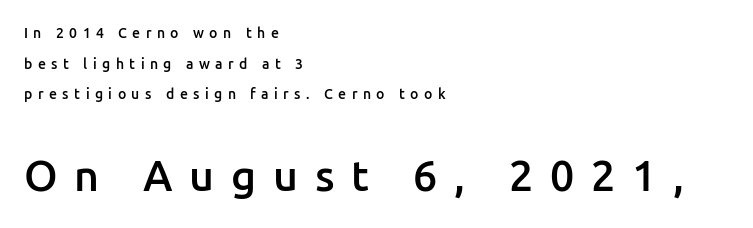
The text was rendered using a sans face with plain stroke endings. These lines carry some extra weight — a demibold, not a full bold. Do the characters align in a grid? No, the font is proportional. Larger block? The one below; the one above is distinctly smaller. The paragraph shown leans on its left margin.
